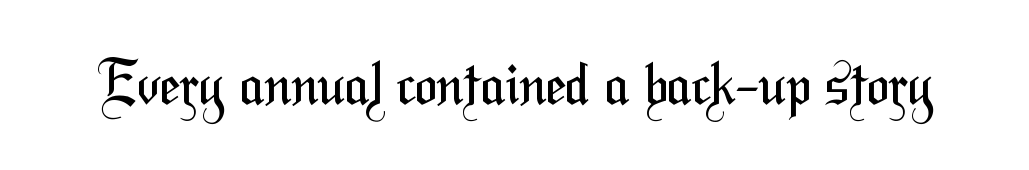
Q: Is the text bold? A: No.
Q: Is the typeface a serif or a sans-serif typeface? A: Sans-serif.
Q: Is the text underlined? A: No.
Q: Is the spacing between letters normal or unusually wide? A: Normal.
Q: Width (condensed, normal, or wide)? A: Condensed.
Q: Stroke contrast? A: Medium.
Q: x-height? A: Medium.
Q: Monospaced? A: No.
